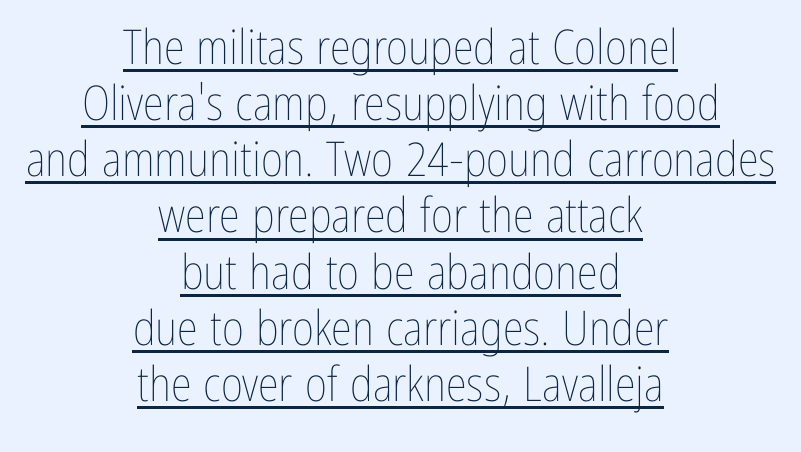
Q: Is the text bold? A: No.
Q: Is the text italic (slanted)? A: No, it is upright.
Q: Is the text underlined? A: Yes.
Q: How is the paragraph aligned? A: Centered.
Q: Is the spacing between letters normal or unusually wide? A: Normal.
Q: Width (condensed, normal, or wide)? A: Condensed.
Q: Stroke contrast? A: Low.
Q: x-height? A: Medium.
Q: Monospaced? A: No.
